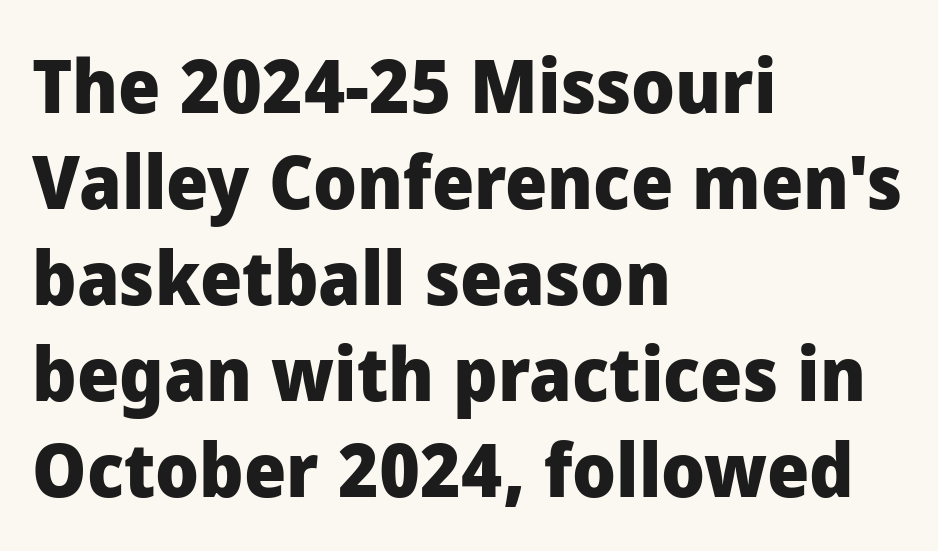
The lines sit at an ordinary, default distance from one another. Casual observation: everything's shoved over to the left. Clear beneath every line of the passage. No feet cap the strokes, marking this as sans-serif type.
